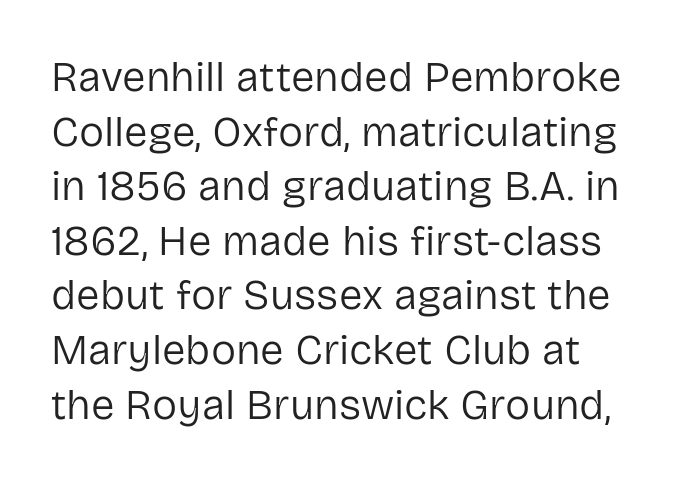
Q: Is the text bold? A: No.
Q: Is the text italic (slanted)? A: No, it is upright.
Q: Is the typeface a serif or a sans-serif typeface? A: Sans-serif.
Q: Is the text underlined? A: No.
Q: Is the spacing between letters normal or unusually wide? A: Normal.
Q: Is the spacing between lines tight, normal or loose? A: Normal.
Q: Width (condensed, normal, or wide)? A: Normal.
Q: Stroke contrast? A: Low.
Q: x-height? A: Medium.
Q: Monospaced? A: No.
